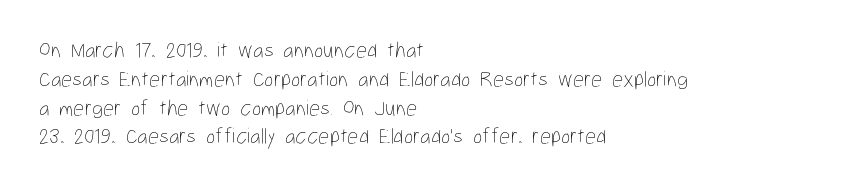
{"italic": "no", "bold": "no", "underline": "no", "align": "left", "line_spacing": "normal", "line_spacing_ratio": 1.31, "letter_spacing": "normal", "letter_spacing_em": 0.0, "glyph_px": 22}
